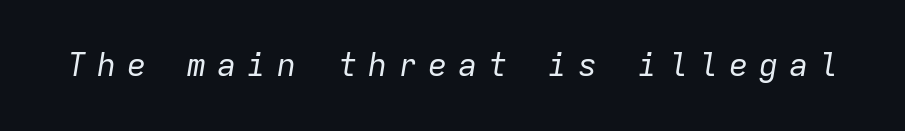
Stems and bowls with no extra thickness — not bold. Italic: yes, the glyphs are oblique. The gaps between neighbouring characters are conspicuously large. Unmarked baselines from the first word to the last. Here the designer chose a console-style face with uniform glyph widths.
